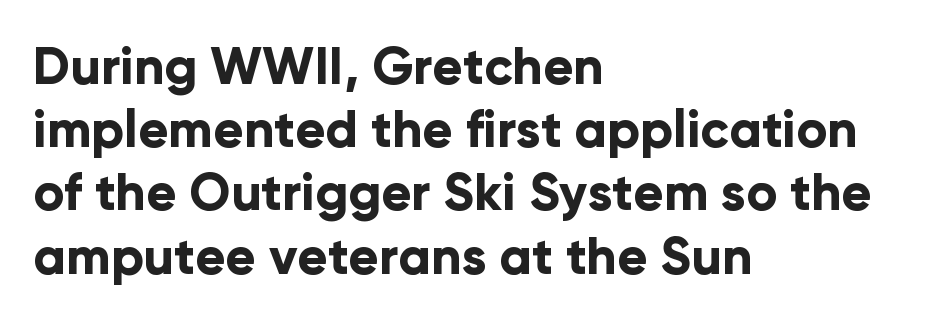
Q: Is the text bold? A: Yes.
Q: Is the text italic (slanted)? A: No, it is upright.
Q: Is the typeface a serif or a sans-serif typeface? A: Sans-serif.
Q: Is the text underlined? A: No.
Q: How is the paragraph aligned? A: Left-aligned.
Q: Is the spacing between letters normal or unusually wide? A: Normal.
Q: Width (condensed, normal, or wide)? A: Normal.
Q: Stroke contrast? A: Low.
Q: x-height? A: Medium.
Q: Monospaced? A: No.
